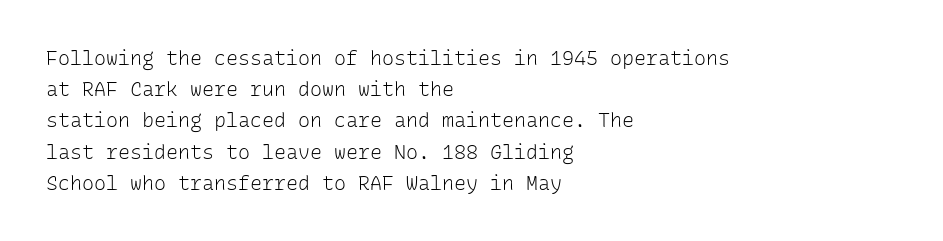
Between one letter and the next there's only the usual sliver of space. Letters rest on an invisible, unmarked baseline. Does the copy run flush right? No — it runs flush left. Nothing heavy about these letters — not bold at all.
